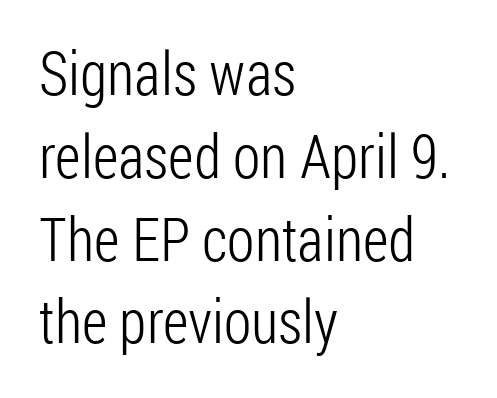
Q: Is the text bold? A: No.
Q: Is the text italic (slanted)? A: No, it is upright.
Q: Is the typeface a serif or a sans-serif typeface? A: Sans-serif.
Q: Is the text underlined? A: No.
Q: How is the paragraph aligned? A: Left-aligned.
Q: Is the spacing between letters normal or unusually wide? A: Normal.
Q: Is the spacing between lines tight, normal or loose? A: Normal.
Q: Width (condensed, normal, or wide)? A: Condensed.
Q: Stroke contrast? A: Low.
Q: x-height? A: Medium.
Q: Monospaced? A: No.
